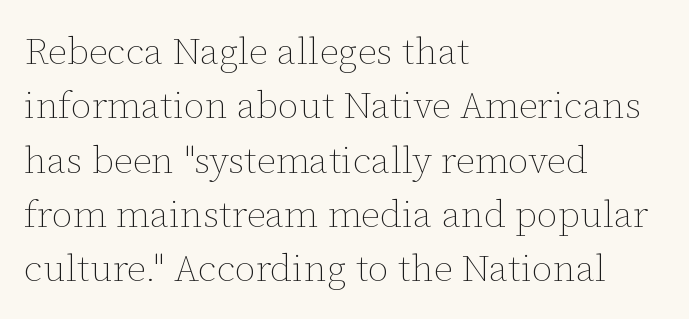
Q: Is the text bold? A: No.
Q: Is the text italic (slanted)? A: No, it is upright.
Q: Is the text underlined? A: No.
Q: How is the paragraph aligned? A: Left-aligned.
Q: Is the spacing between letters normal or unusually wide? A: Normal.
Q: Is the spacing between lines tight, normal or loose? A: Normal.
Q: Width (condensed, normal, or wide)? A: Normal.
Q: Stroke contrast? A: Low.
Q: x-height? A: Medium.
Q: Monospaced? A: No.
